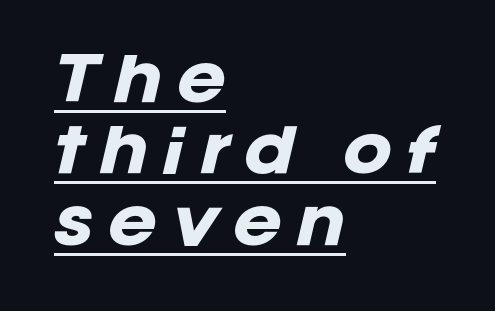
The paragraph shown leans on its left margin. The glyphs have the mass of a bold cut. Proportional: the letters do not fall into vertical columns. This sample carries an underscore along the baseline area. The rendering applies a slant to the glyphs. Tracking value appears strongly positive — letters spread wide.
